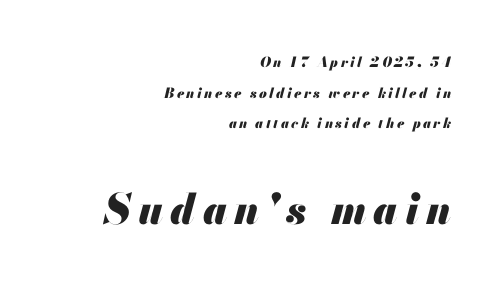
Q: Is the text bold? A: Yes.
Q: Is the text italic (slanted)? A: Yes, it leans right by about 13 degrees.
Q: Is the text underlined? A: No.
Q: How is the paragraph aligned? A: Right-aligned.
Q: Is the spacing between lines tight, normal or loose? A: Loose.
Q: Which block of text is set in a larger size, the first (top) or the second (bottom)? A: The second (bottom) one.
Q: Width (condensed, normal, or wide)? A: Normal.
Q: Stroke contrast? A: Medium.
Q: x-height? A: Small.
Q: Monospaced? A: No.
